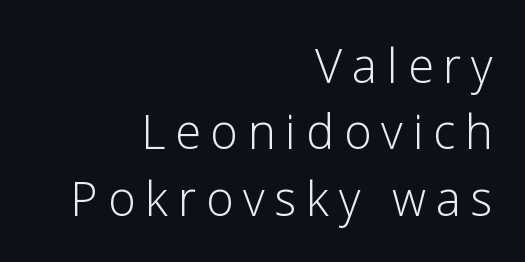
Q: Is the text bold? A: No.
Q: Is the text italic (slanted)? A: No, it is upright.
Q: Is the typeface a serif or a sans-serif typeface? A: Sans-serif.
Q: Is the text underlined? A: No.
Q: How is the paragraph aligned? A: Right-aligned.
Q: Is the spacing between letters normal or unusually wide? A: Unusually wide.
Q: Is the spacing between lines tight, normal or loose? A: Normal.
Q: Width (condensed, normal, or wide)? A: Normal.
Q: Stroke contrast? A: Low.
Q: x-height? A: Medium.
Q: Monospaced? A: No.
